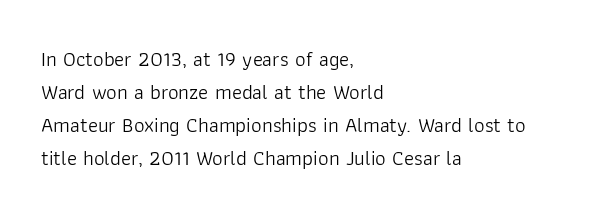
Q: Is the text bold? A: No.
Q: Is the text italic (slanted)? A: No, it is upright.
Q: Is the text underlined? A: No.
Q: How is the paragraph aligned? A: Left-aligned.
Q: Is the spacing between letters normal or unusually wide? A: Normal.
Q: Is the spacing between lines tight, normal or loose? A: Normal.
